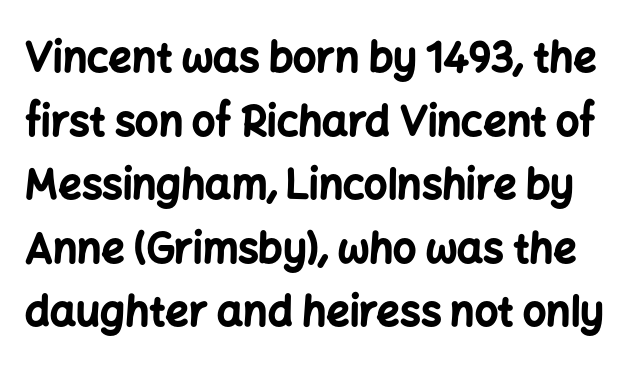
Q: Is the text bold? A: Yes.
Q: Is the text italic (slanted)? A: No, it is upright.
Q: Is the typeface a serif or a sans-serif typeface? A: Sans-serif.
Q: Is the text underlined? A: No.
Q: Is the spacing between letters normal or unusually wide? A: Normal.
Q: Is the spacing between lines tight, normal or loose? A: Normal.
Q: Width (condensed, normal, or wide)? A: Normal.
Q: Stroke contrast? A: Low.
Q: x-height? A: Medium.
Q: Monospaced? A: No.
